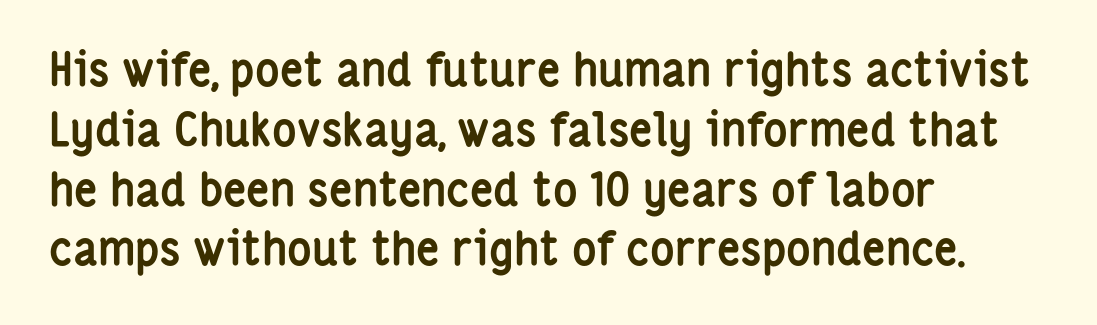
{"serif": "no", "italic": "no", "bold": "yes", "weight": "semibold", "width": "condensed", "stroke_contrast": "low", "x_height": "medium", "monospaced": "no", "underline": "no", "align": "left", "line_spacing": "normal", "line_spacing_ratio": 1.3, "letter_spacing": "normal", "letter_spacing_em": 0.0, "glyph_px": 46}
